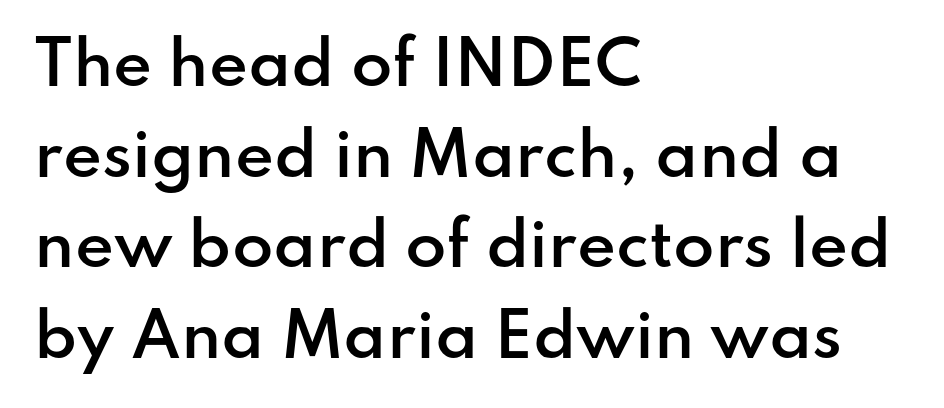
{"serif": "no", "italic": "no", "bold": "semi", "weight": "semibold", "width": "normal", "stroke_contrast": "low", "x_height": "small", "monospaced": "no", "underline": "no", "align": "left", "line_spacing": "normal", "line_spacing_ratio": 1.51, "letter_spacing": "normal", "letter_spacing_em": 0.0, "glyph_px": 60}
